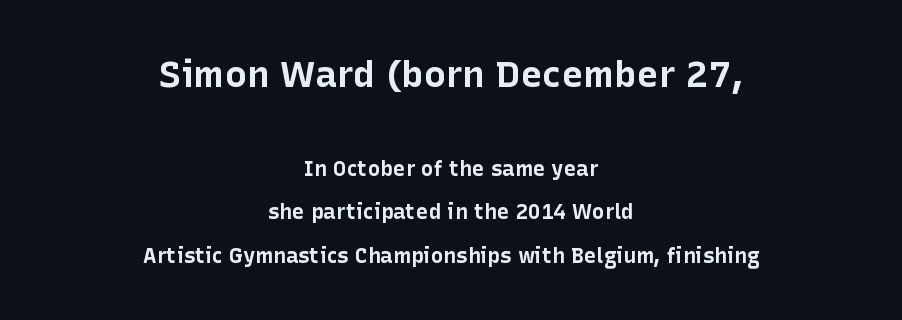
The image shows 37 px bold sans-serif type, upright; set centered, loose line spacing (2.05x), normal letter spacing, not underlined; the first (top) block is 1.76x larger; low stroke contrast and a medium x-height.
